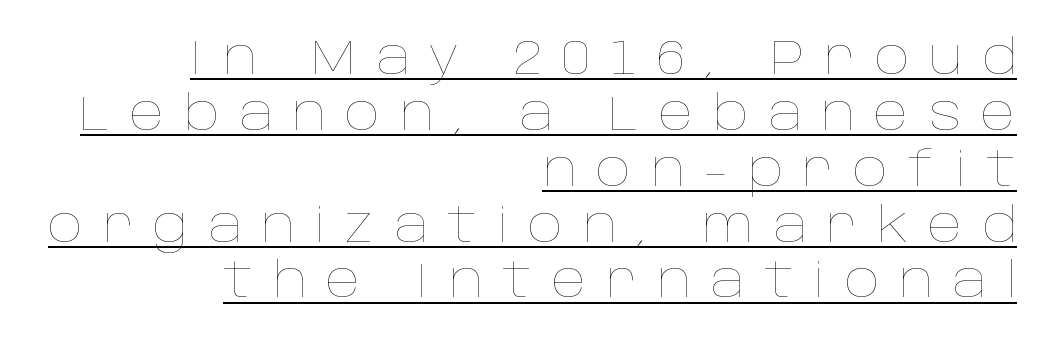
{"italic": "no", "bold": "no", "weight": "thin", "width": "normal", "stroke_contrast": "low", "x_height": "large", "monospaced": "no", "underline": "yes", "align": "right", "line_spacing": "tight", "line_spacing_ratio": 1.14, "letter_spacing": "wide", "letter_spacing_em": 0.4, "glyph_px": 49}
